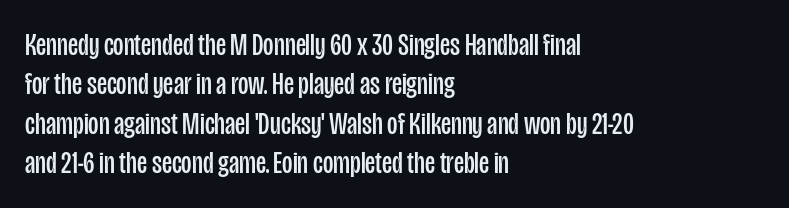
{"serif": "no", "italic": "no", "bold": "no", "weight": "regular", "width": "condensed", "stroke_contrast": "low", "x_height": "large", "monospaced": "no", "underline": "no", "align": "left", "line_spacing_ratio": 1.23, "letter_spacing": "normal", "letter_spacing_em": 0.0, "glyph_px": 32}
